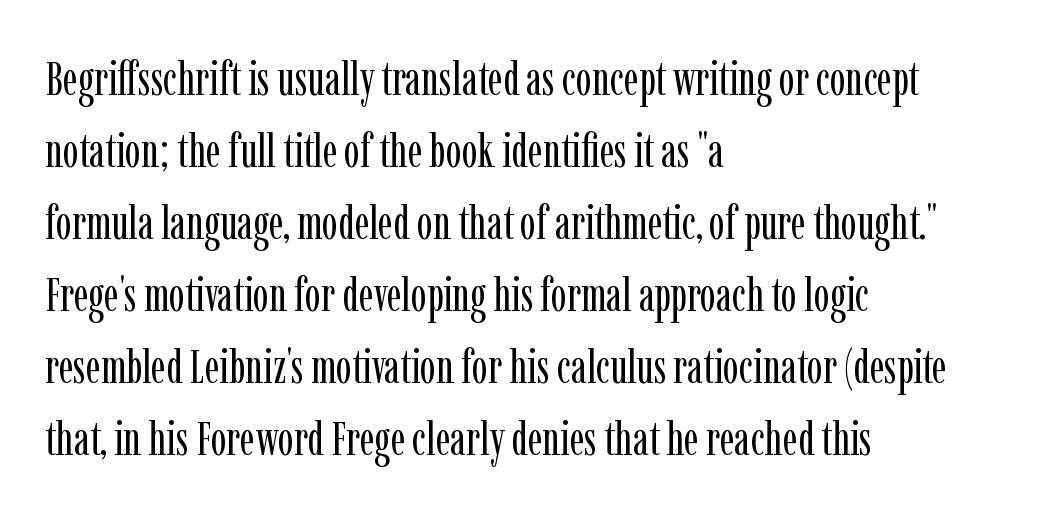
Q: Is the text bold? A: No.
Q: Is the text italic (slanted)? A: No, it is upright.
Q: Is the typeface a serif or a sans-serif typeface? A: Serif.
Q: Is the text underlined? A: No.
Q: How is the paragraph aligned? A: Left-aligned.
Q: Is the spacing between letters normal or unusually wide? A: Normal.
Q: Is the spacing between lines tight, normal or loose? A: Normal.
Q: Width (condensed, normal, or wide)? A: Condensed.
Q: Stroke contrast? A: Low.
Q: x-height? A: Medium.
Q: Monospaced? A: No.
